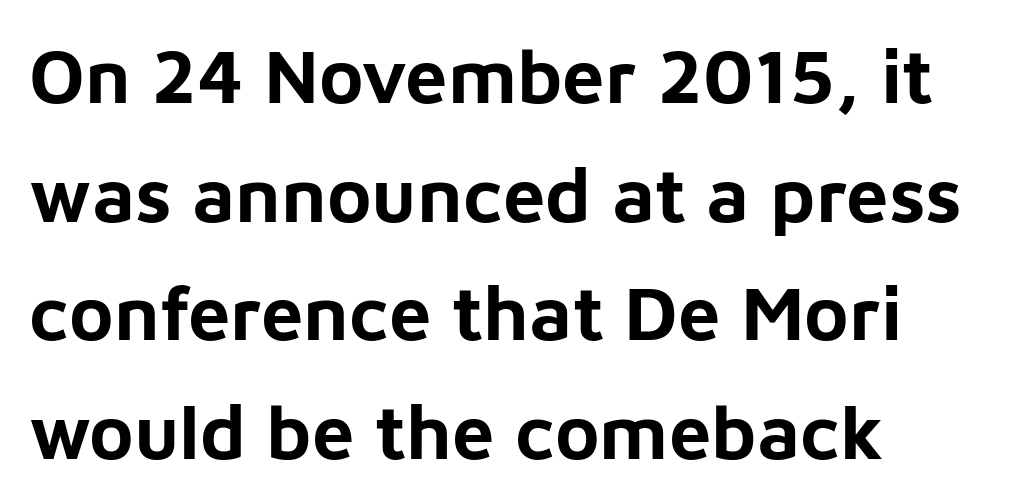
{"serif": "no", "italic": "no", "bold": "yes", "weight": "bold", "width": "normal", "stroke_contrast": "low", "x_height": "medium", "monospaced": "no", "underline": "no", "align": "left", "line_spacing": "normal", "line_spacing_ratio": 1.56, "letter_spacing": "normal", "letter_spacing_em": 0.0, "glyph_px": 76}
